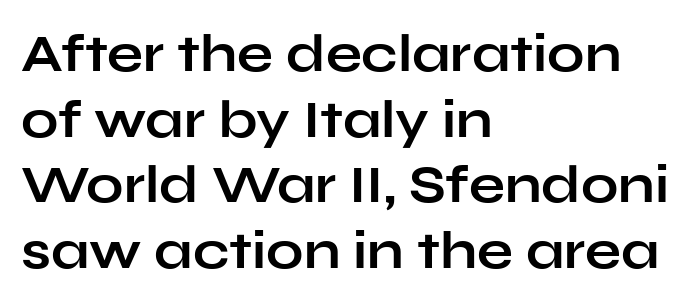
Each letter's strokes conclude bluntly, with no projecting serifs. No word sits above an underline. Horizontal alignment here is leftward, the default for most running prose. The lettering stays uniformly vertical, giving the passage a roman look. The horizontal fit of the characters is conventional and even. Here the designer chose a conventional face with non-uniform glyph widths.
